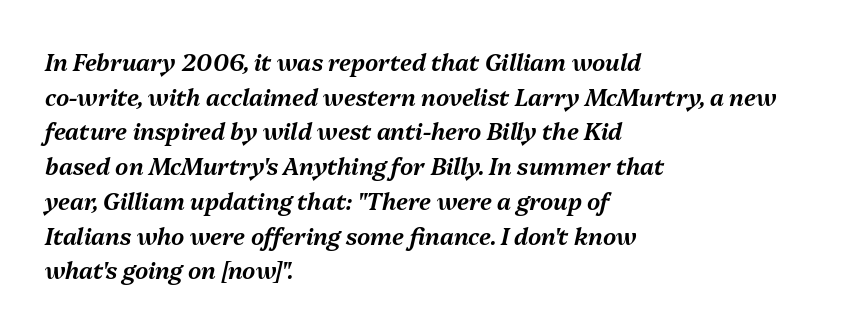
Q: Is the text italic (slanted)? A: Yes, it leans right by about 13 degrees.
Q: Is the text underlined? A: No.
Q: How is the paragraph aligned? A: Left-aligned.
Q: Is the spacing between letters normal or unusually wide? A: Normal.
Q: Is the spacing between lines tight, normal or loose? A: Normal.
